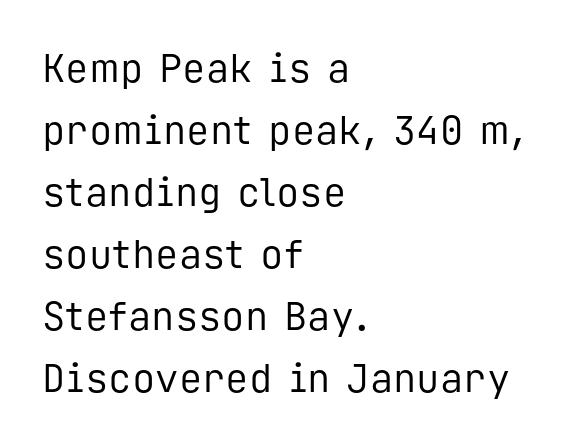
Designer's note — italics off, roman on. Honestly, the letter spacing is just normal — you wouldn't notice it. Reading down the column, the eye jumps a familiar distance to each next line. The letters march in equal steps, a hallmark of fixed-pitch type. The typeface chosen for these lines omits serifs.
